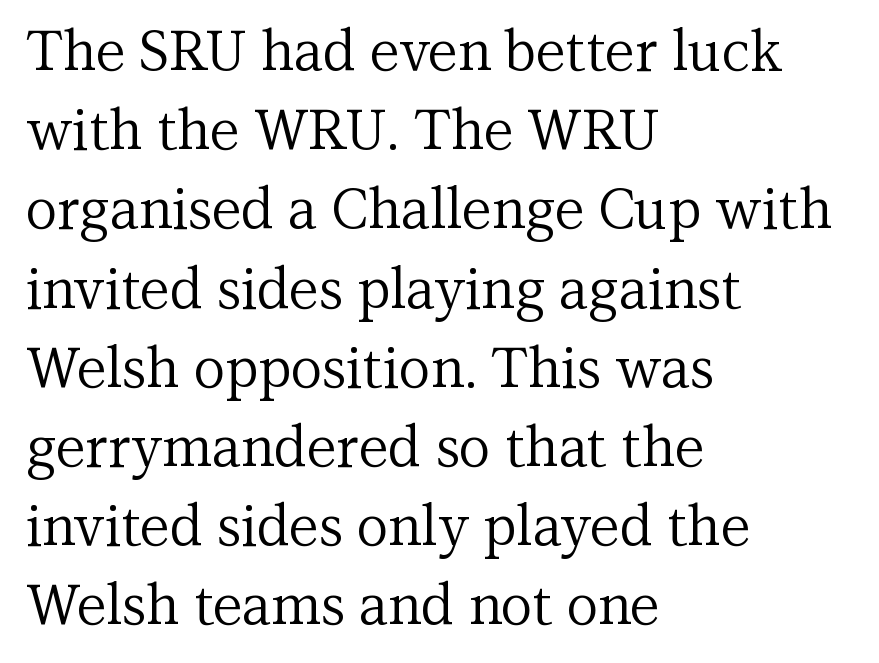
The image shows 55 px regular-weight serif type, upright; set left-aligned, normal line spacing (1.44x), normal letter spacing, not underlined; medium stroke contrast and a medium x-height.
